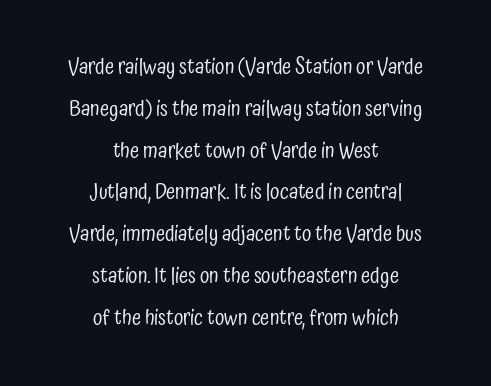
{"italic": "no", "bold": "no", "underline": "no", "align": "center", "line_spacing": "loose", "line_spacing_ratio": 1.99, "letter_spacing": "normal", "letter_spacing_em": 0.0, "glyph_px": 21}
